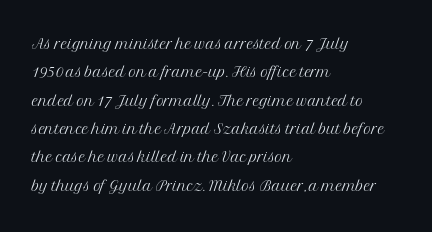
The image shows 21 px text type; set left-aligned, normal line spacing (1.35x), normal letter spacing, not underlined.
